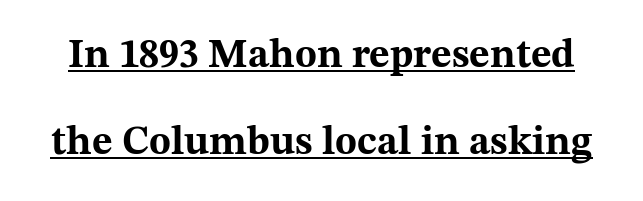
Do the characters align in a grid? No, the font is proportional. One glance says open: line gaps are wider than usual. Note: serifs present on the glyphs. Caption: lettering with a line underneath.
